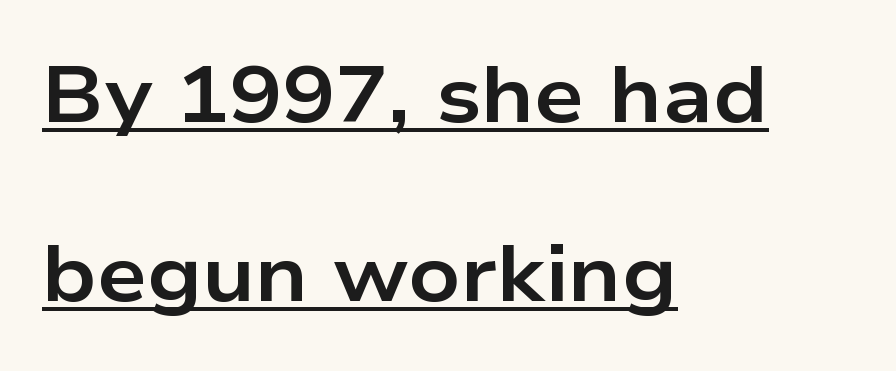
In terms of weight, the rendering is a true, heavy bold. Note: no serifs on the glyphs. This sample has the flowing, uneven cadence of proportional lettering. Vertical strokes here are truly vertical. A student would call this left alignment; a typographer would say flush left, rag right. Leading is clearly above the norm, producing a sparse column.
